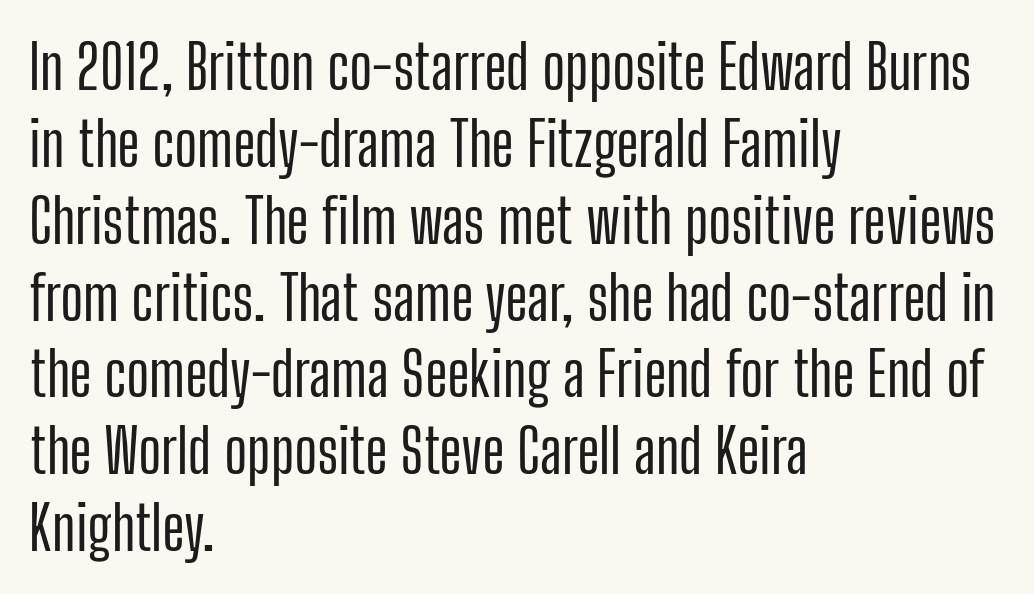
Q: Is the text italic (slanted)? A: No, it is upright.
Q: Is the typeface a serif or a sans-serif typeface? A: Sans-serif.
Q: Is the text underlined? A: No.
Q: How is the paragraph aligned? A: Left-aligned.
Q: Is the spacing between letters normal or unusually wide? A: Normal.
Q: Is the spacing between lines tight, normal or loose? A: Normal.
Q: Width (condensed, normal, or wide)? A: Condensed.
Q: Stroke contrast? A: Low.
Q: x-height? A: Medium.
Q: Monospaced? A: No.
